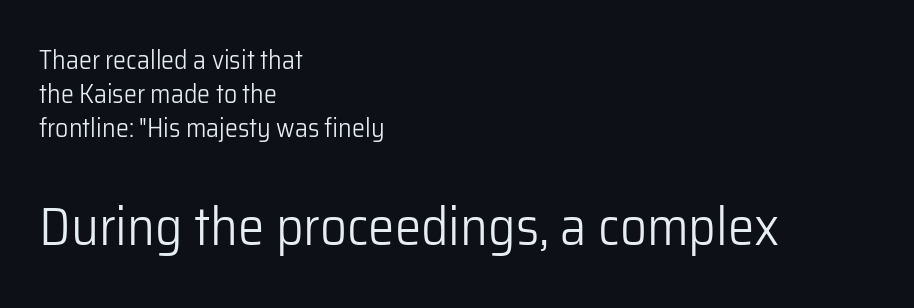
The image shows 53 px light sans-serif type, upright; set left-aligned, normal line spacing (1.31x), normal letter spacing, not underlined; the second (bottom) block is 2.04x larger; low stroke contrast and a medium x-height.
